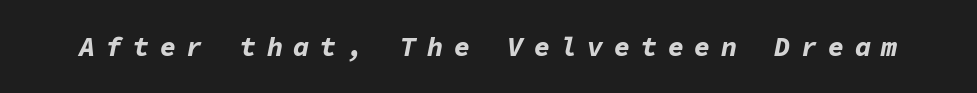
Q: Is the text bold? A: Yes.
Q: Is the text italic (slanted)? A: Yes, it leans right by about 11 degrees.
Q: Is the text underlined? A: No.
Q: Is the spacing between letters normal or unusually wide? A: Unusually wide.
